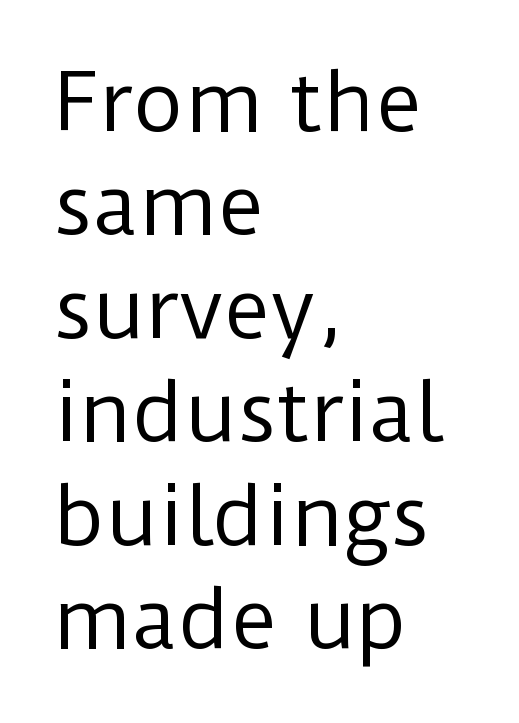
Q: Is the text bold? A: No.
Q: Is the text italic (slanted)? A: No, it is upright.
Q: Is the typeface a serif or a sans-serif typeface? A: Sans-serif.
Q: Is the text underlined? A: No.
Q: How is the paragraph aligned? A: Left-aligned.
Q: Is the spacing between letters normal or unusually wide? A: Normal.
Q: Is the spacing between lines tight, normal or loose? A: Normal.
Q: Width (condensed, normal, or wide)? A: Normal.
Q: Stroke contrast? A: Low.
Q: x-height? A: Medium.
Q: Monospaced? A: No.
